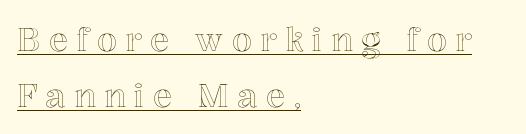
The image shows 32 px text type, upright; set left-aligned, line spacing 1.74x, unusually wide letter spacing (+0.26 em), underlined; a medium x-height.
